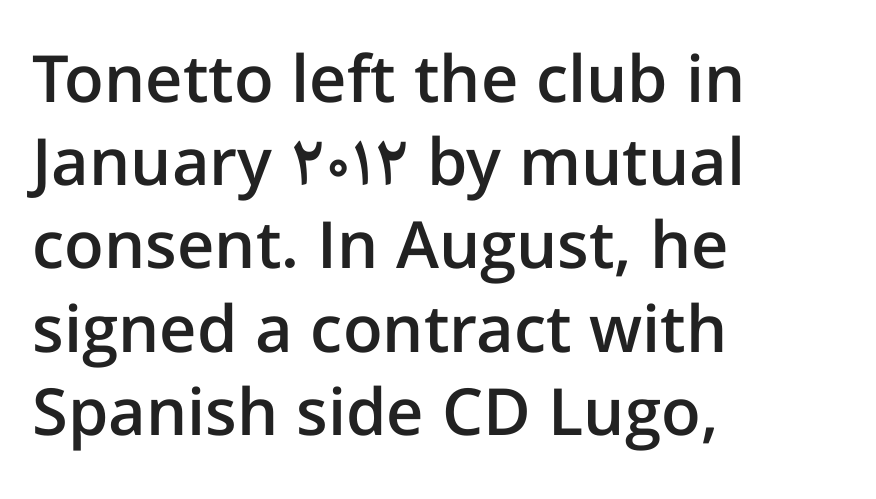
The image shows 65 px semibold sans-serif type, upright; set left-aligned, normal line spacing (1.28x), normal letter spacing, not underlined; low stroke contrast and a medium x-height.
